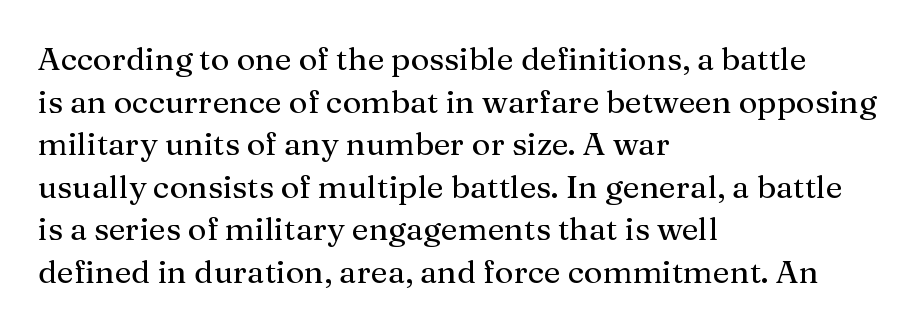
{"serif": "yes", "italic": "no", "width": "normal", "stroke_contrast": "medium", "x_height": "medium", "monospaced": "no", "underline": "no", "align": "left", "line_spacing": "normal", "line_spacing_ratio": 1.33, "letter_spacing": "normal", "letter_spacing_em": 0.0, "glyph_px": 32}
